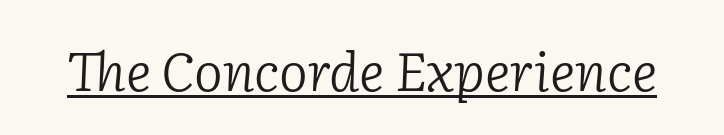
The letterforms sit shoulder to shoulder at normal distance. The passage shown is underscored from start to finish. I'd call this a serif setting — the letters wear small feet. The font is comparable to plain body text, perhaps lighter.
